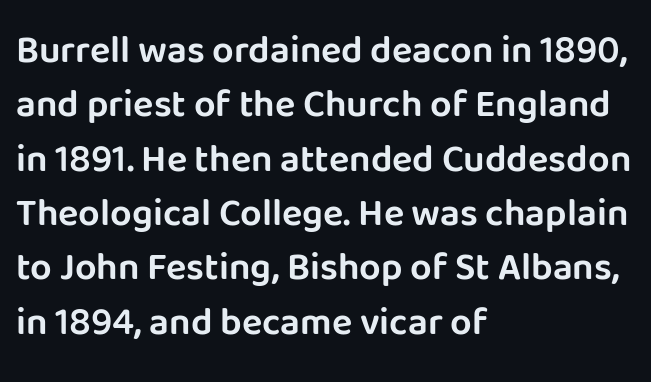
The text was rendered using a sans face with plain stroke endings. The rows are spaced the way most documents space them. Words float on clear page, feet unadorned. A classic flush-left, rag-right setting is used for this passage.
